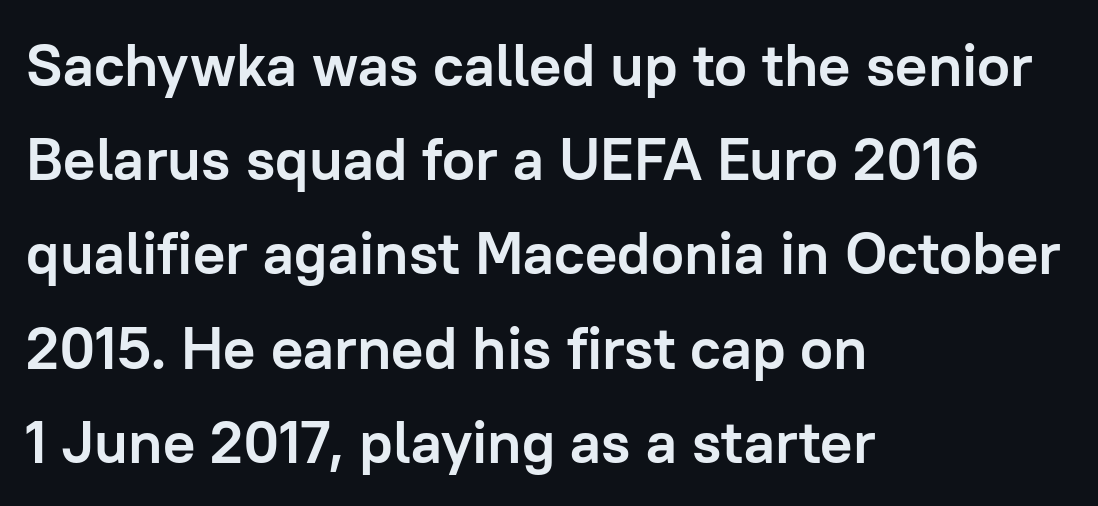
Q: Is the text bold? A: Yes.
Q: Is the text italic (slanted)? A: No, it is upright.
Q: Is the typeface a serif or a sans-serif typeface? A: Sans-serif.
Q: Is the text underlined? A: No.
Q: How is the paragraph aligned? A: Left-aligned.
Q: Is the spacing between letters normal or unusually wide? A: Normal.
Q: Is the spacing between lines tight, normal or loose? A: Normal.
Q: Width (condensed, normal, or wide)? A: Normal.
Q: Stroke contrast? A: Low.
Q: x-height? A: Medium.
Q: Monospaced? A: No.
